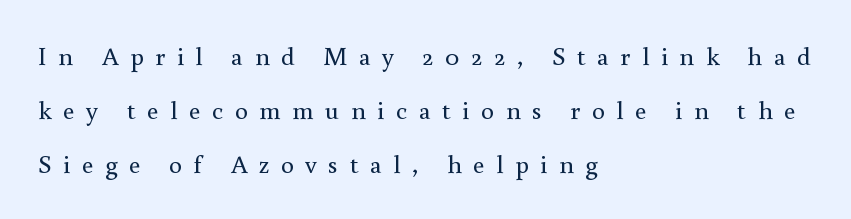
{"italic": "no", "bold": "no", "underline": "no", "align": "left", "line_spacing": "loose", "line_spacing_ratio": 2.07, "letter_spacing": "wide", "letter_spacing_em": 0.44, "glyph_px": 26}
